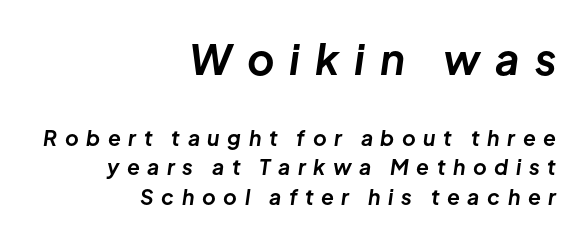
{"italic": "yes", "lean": "right", "slant_degrees": 8, "bold": "yes", "weight": "bold", "width": "normal", "stroke_contrast": "low", "x_height": "medium", "monospaced": "no", "underline": "no", "align": "right", "line_spacing": "normal", "line_spacing_ratio": 1.41, "letter_spacing": "wide", "letter_spacing_em": 0.36, "larger_block": "first", "size_ratio": 2.0, "glyph_px": 42}
